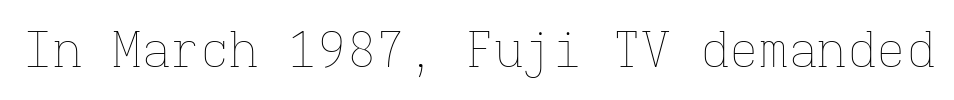
The image shows 49 px thin type, upright, monospaced; set normal letter spacing, not underlined; low stroke contrast and a medium x-height.
